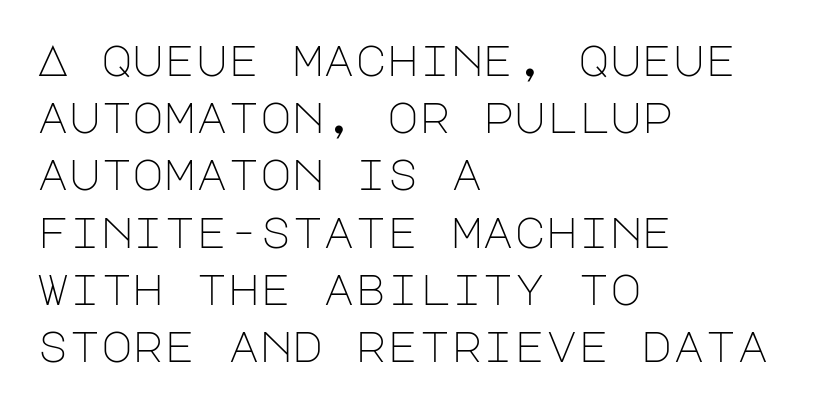
{"serif": "no", "italic": "no", "bold": "no", "weight": "light", "width": "normal", "stroke_contrast": "low", "x_height": "large", "underline": "no", "align": "left", "line_spacing": "normal", "line_spacing_ratio": 1.33, "letter_spacing": "normal", "letter_spacing_em": 0.0, "glyph_px": 43}
